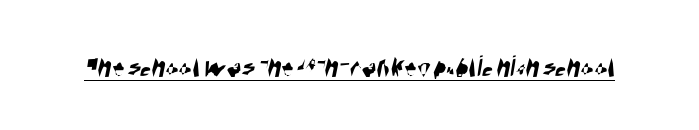
Q: Is the typeface a serif or a sans-serif typeface? A: Sans-serif.
Q: Is the text underlined? A: Yes.
Q: Is the spacing between letters normal or unusually wide? A: Normal.
Q: Width (condensed, normal, or wide)? A: Condensed.
Q: Stroke contrast? A: High.
Q: x-height? A: Large.
Q: Monospaced? A: No.
